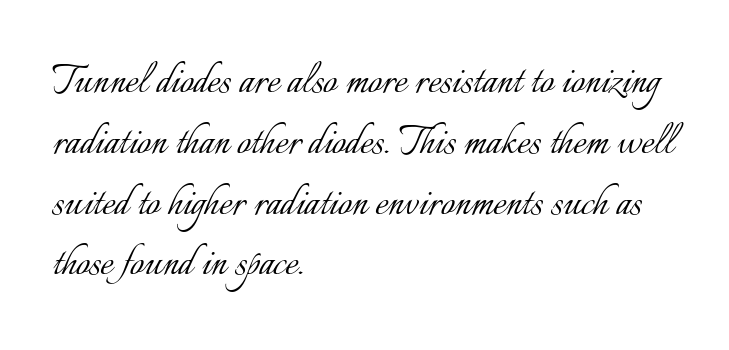
The image shows 49 px light type; set left-aligned, line spacing 1.24x, normal letter spacing, not underlined; low stroke contrast and a small x-height.
